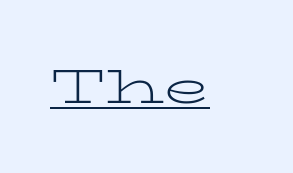
Q: Is the text bold? A: No.
Q: Is the text italic (slanted)? A: No, it is upright.
Q: Is the typeface a serif or a sans-serif typeface? A: Serif.
Q: Is the text underlined? A: Yes.
Q: Is the spacing between letters normal or unusually wide? A: Normal.
Q: Width (condensed, normal, or wide)? A: Wide.
Q: Stroke contrast? A: Low.
Q: x-height? A: Medium.
Q: Monospaced? A: No.
